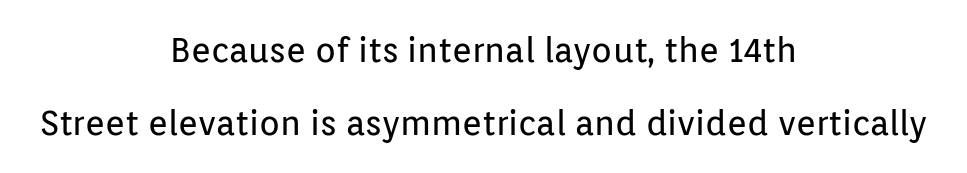
{"serif": "no", "italic": "no", "bold": "no", "weight": "regular", "width": "normal", "stroke_contrast": "low", "x_height": "medium", "monospaced": "no", "underline": "no", "align": "center", "line_spacing": "loose", "line_spacing_ratio": 2.15, "letter_spacing": "normal", "letter_spacing_em": 0.0, "glyph_px": 34}
